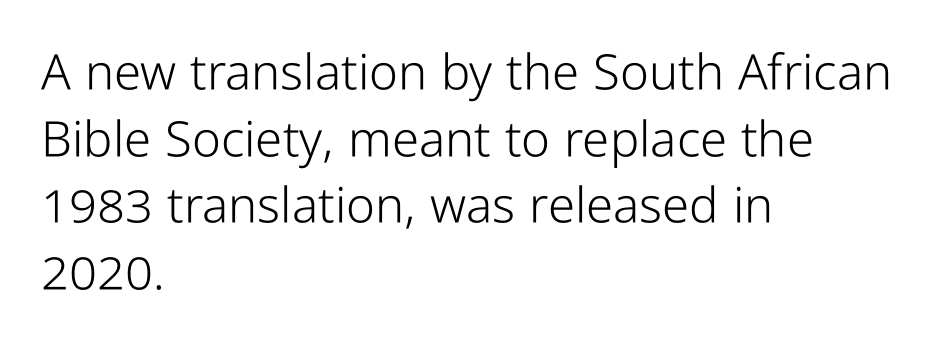
The image shows 49 px light, condensed sans-serif type, upright; set left-aligned, normal line spacing (1.36x), normal letter spacing, not underlined; low stroke contrast and a medium x-height.
